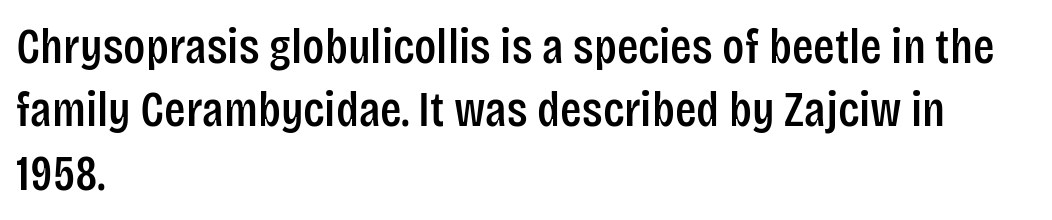
{"serif": "no", "italic": "no", "width": "condensed", "stroke_contrast": "low", "x_height": "large", "monospaced": "no", "underline": "no", "align": "left", "line_spacing": "normal", "line_spacing_ratio": 1.27, "letter_spacing": "normal", "letter_spacing_em": 0.0, "glyph_px": 50}
